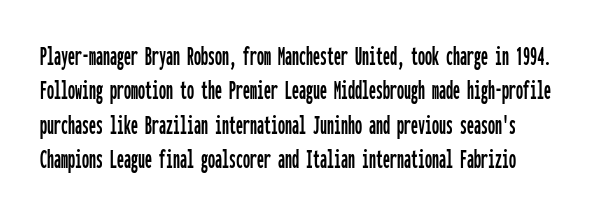
{"serif": "no", "italic": "no", "width": "condensed", "stroke_contrast": "low", "x_height": "medium", "monospaced": "yes", "underline": "no", "line_spacing_ratio": 1.23, "letter_spacing": "normal", "letter_spacing_em": 0.0, "glyph_px": 28}
